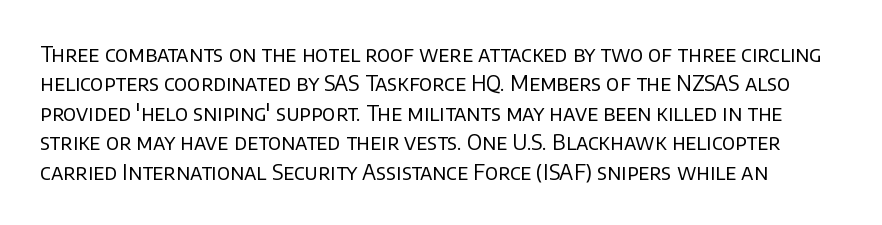
{"italic": "no", "bold": "no", "underline": "no", "line_spacing": "normal", "line_spacing_ratio": 1.4, "letter_spacing": "normal", "letter_spacing_em": 0.0, "glyph_px": 21}
